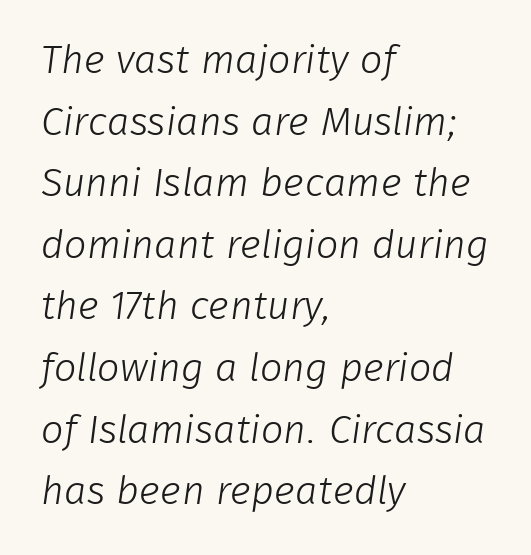
Q: Is the text bold? A: No.
Q: Is the typeface a serif or a sans-serif typeface? A: Sans-serif.
Q: Is the text underlined? A: No.
Q: How is the paragraph aligned? A: Left-aligned.
Q: Is the spacing between letters normal or unusually wide? A: Normal.
Q: Is the spacing between lines tight, normal or loose? A: Normal.
Q: Width (condensed, normal, or wide)? A: Normal.
Q: Stroke contrast? A: Low.
Q: x-height? A: Medium.
Q: Monospaced? A: No.
